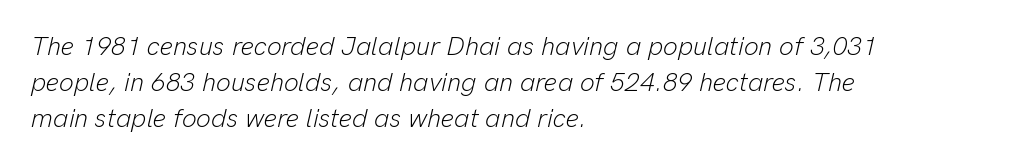
The image shows 26 px text type, italic (leaning right); set left-aligned, normal line spacing (1.39x), normal letter spacing, not underlined.
